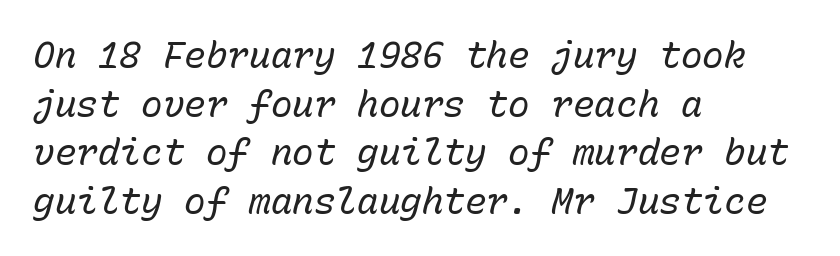
The image shows 36 px regular-weight type, italic (leaning right), monospaced; set left-aligned, normal line spacing (1.35x), normal letter spacing, not underlined; low stroke contrast and a medium x-height.
